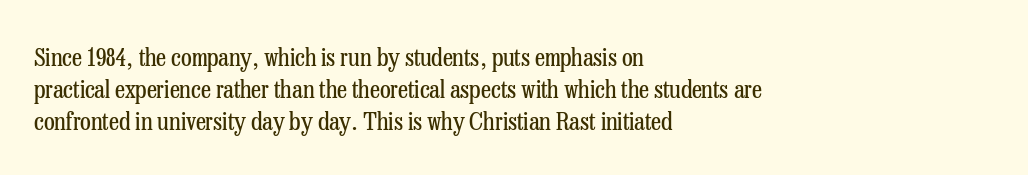
Q: Is the text bold? A: No.
Q: Is the text italic (slanted)? A: No, it is upright.
Q: Is the text underlined? A: No.
Q: How is the paragraph aligned? A: Left-aligned.
Q: Is the spacing between letters normal or unusually wide? A: Normal.
Q: Is the spacing between lines tight, normal or loose? A: Normal.
